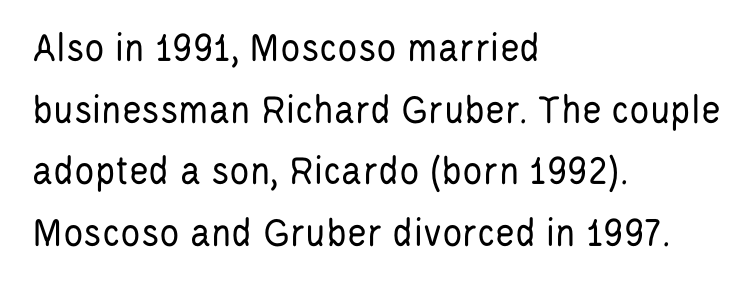
Q: Is the text bold? A: No.
Q: Is the text italic (slanted)? A: No, it is upright.
Q: Is the typeface a serif or a sans-serif typeface? A: Sans-serif.
Q: Is the text underlined? A: No.
Q: How is the paragraph aligned? A: Left-aligned.
Q: Is the spacing between letters normal or unusually wide? A: Normal.
Q: Is the spacing between lines tight, normal or loose? A: Normal.
Q: Width (condensed, normal, or wide)? A: Condensed.
Q: Stroke contrast? A: Low.
Q: x-height? A: Large.
Q: Monospaced? A: No.
